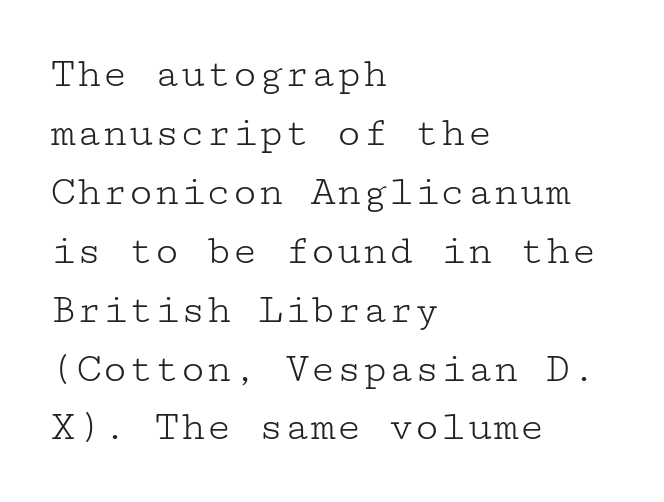
The image shows 43 px light, wide serif type, upright; set left-aligned, normal line spacing (1.37x), normal letter spacing, not underlined; low stroke contrast and a medium x-height.
